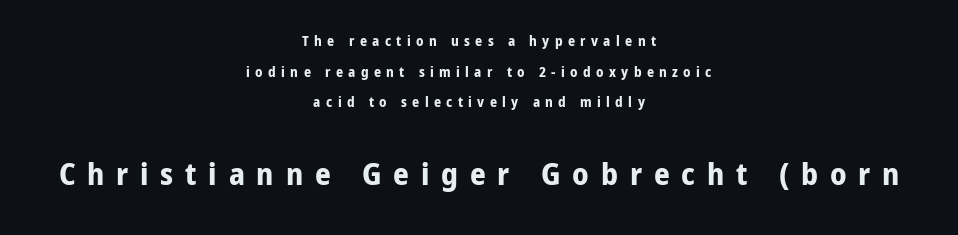
Q: Is the text bold? A: Yes.
Q: Is the text italic (slanted)? A: No, it is upright.
Q: Is the typeface a serif or a sans-serif typeface? A: Sans-serif.
Q: Is the text underlined? A: No.
Q: How is the paragraph aligned? A: Centered.
Q: Is the spacing between letters normal or unusually wide? A: Unusually wide.
Q: Is the spacing between lines tight, normal or loose? A: Loose.
Q: Which block of text is set in a larger size, the first (top) or the second (bottom)? A: The second (bottom) one.
Q: Width (condensed, normal, or wide)? A: Condensed.
Q: Stroke contrast? A: Low.
Q: x-height? A: Medium.
Q: Monospaced? A: No.
